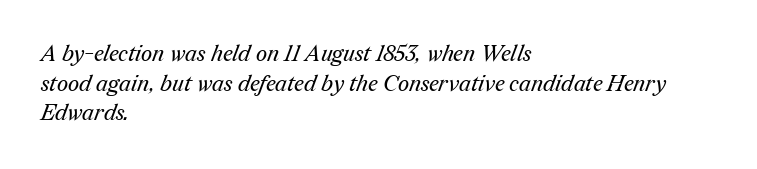
The image shows 22 px text type; set left-aligned, normal line spacing (1.35x), normal letter spacing, not underlined.
